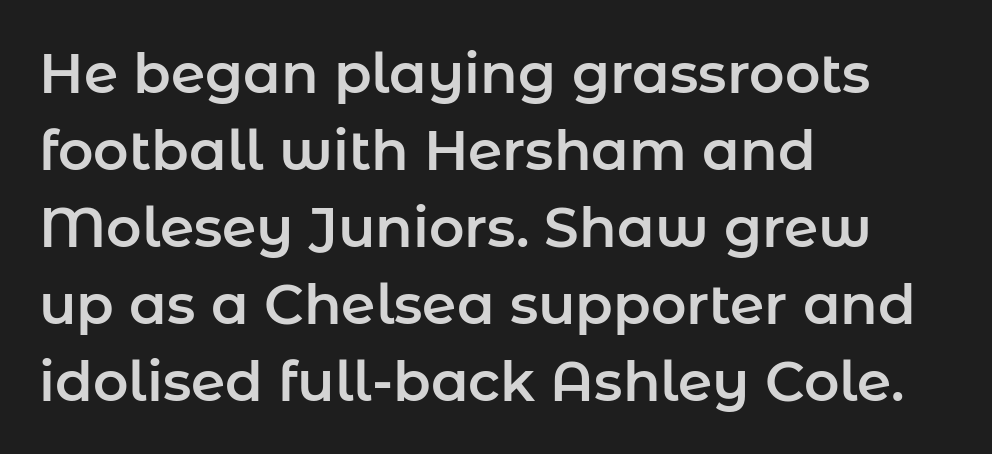
Q: Is the text italic (slanted)? A: No, it is upright.
Q: Is the typeface a serif or a sans-serif typeface? A: Sans-serif.
Q: Is the text underlined? A: No.
Q: How is the paragraph aligned? A: Left-aligned.
Q: Is the spacing between letters normal or unusually wide? A: Normal.
Q: Is the spacing between lines tight, normal or loose? A: Normal.
Q: Width (condensed, normal, or wide)? A: Normal.
Q: Stroke contrast? A: Low.
Q: x-height? A: Medium.
Q: Monospaced? A: No.
